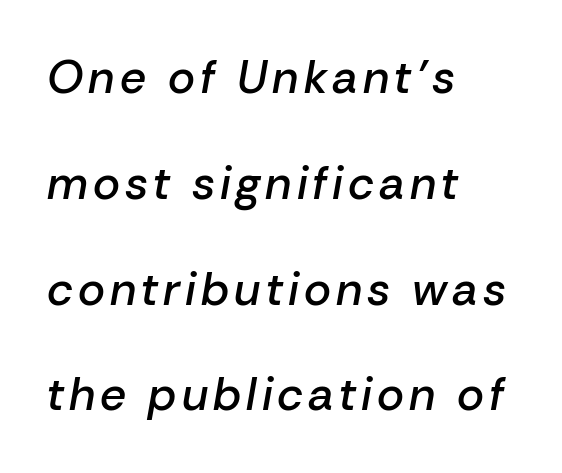
{"italic": "yes", "lean": "right", "slant_degrees": 10, "bold": "semi", "weight": "semibold", "width": "normal", "stroke_contrast": "low", "x_height": "medium", "monospaced": "no", "underline": "no", "align": "left", "line_spacing": "loose", "line_spacing_ratio": 2.3, "glyph_px": 46}
